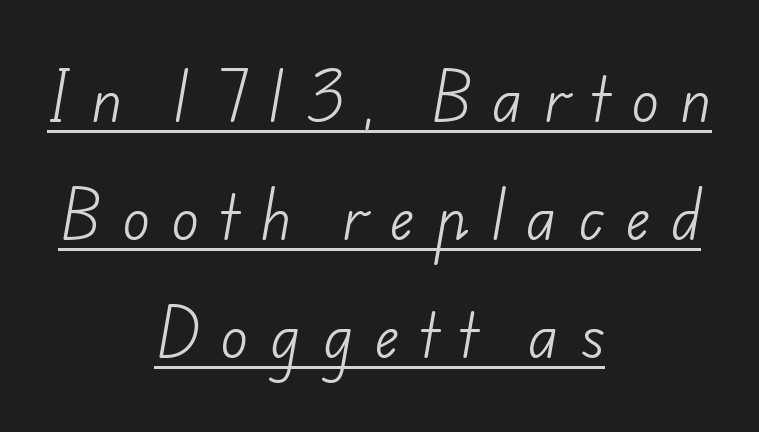
A student would call this center alignment; a typographer would say set centered. Notice the wide empty band between every row — that's loose leading. Varying glyph widths throughout — classic text-font behaviour. These glyphs show unthickened strokes, regular width or finer.
